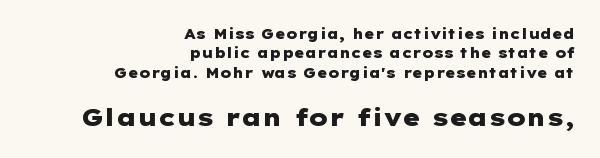
The image shows 24 px bold type, upright; set right-aligned, normal line spacing (1.38x), normal letter spacing, not underlined; the second (bottom) block is 1.71x larger.
